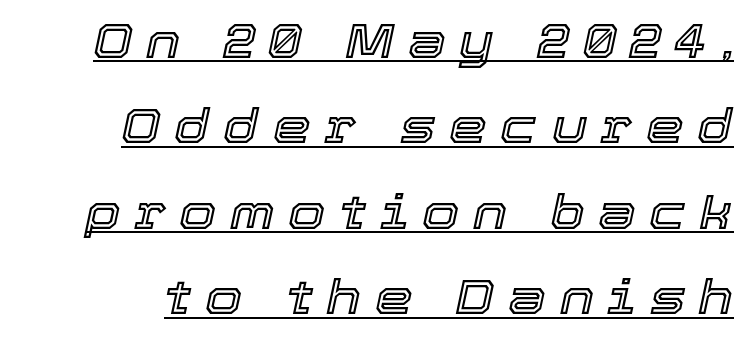
The image shows 48 px text type, italic (leaning right); set line spacing 1.78x, unusually wide letter spacing (+0.28 em), underlined; a medium x-height.
